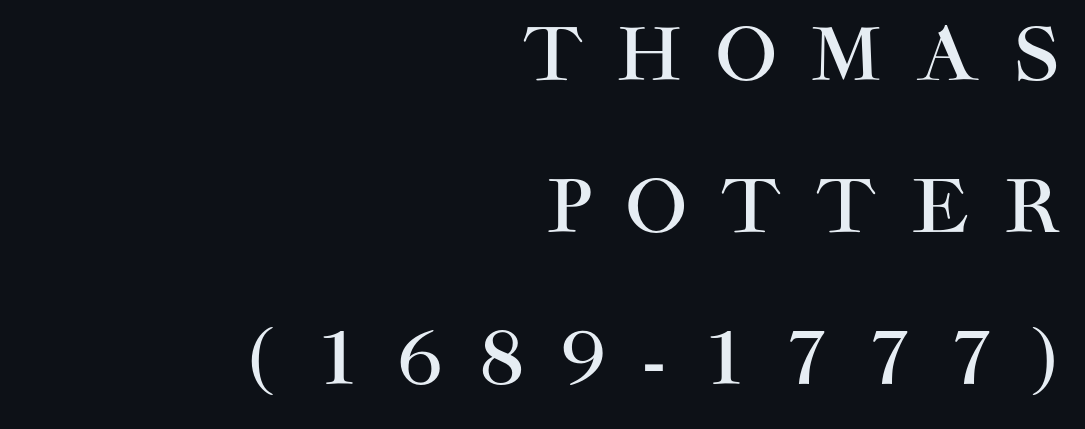
The image shows 72 px sans-serif type, upright; set right-aligned, loose line spacing (2.11x), unusually wide letter spacing (+0.49 em), not underlined; high stroke contrast and a large x-height.
